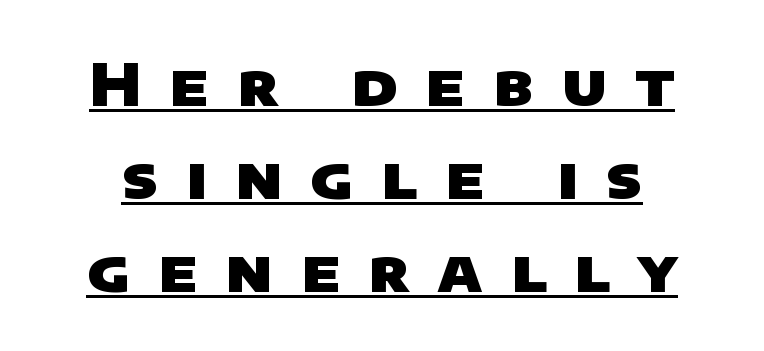
These lines are rendered in a variable-pitch font. The rows are spaced the way most documents space them. Loose tracking; the words dissolve into strings of separated letters. The glyphs are accompanied by a horizontal stroke just below them. Font category for this specimen: sans-serif.
